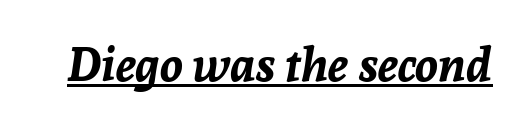
The image shows 47 px bold type, italic (leaning right); set normal letter spacing, underlined; low stroke contrast and a medium x-height.
